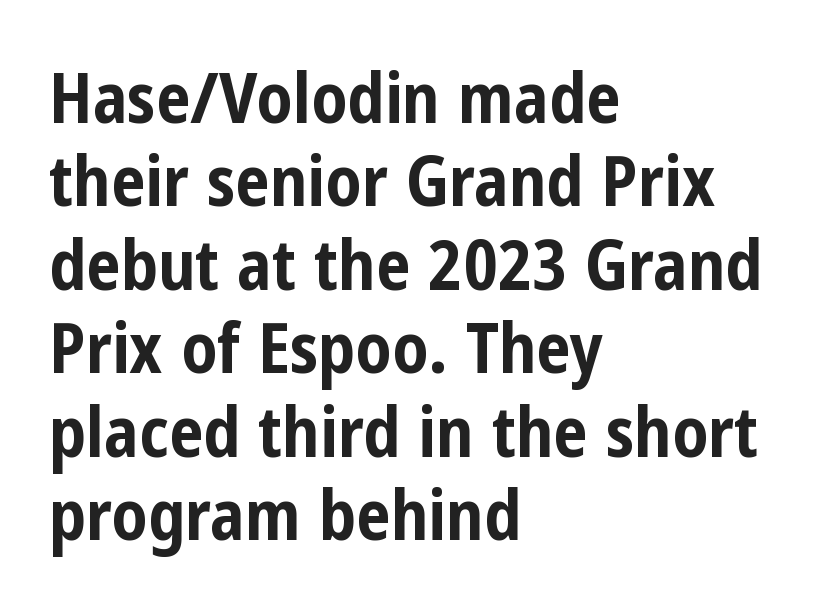
The image shows 69 px bold, condensed sans-serif type, upright; set left-aligned, line spacing 1.21x, normal letter spacing, not underlined; low stroke contrast and a medium x-height.
